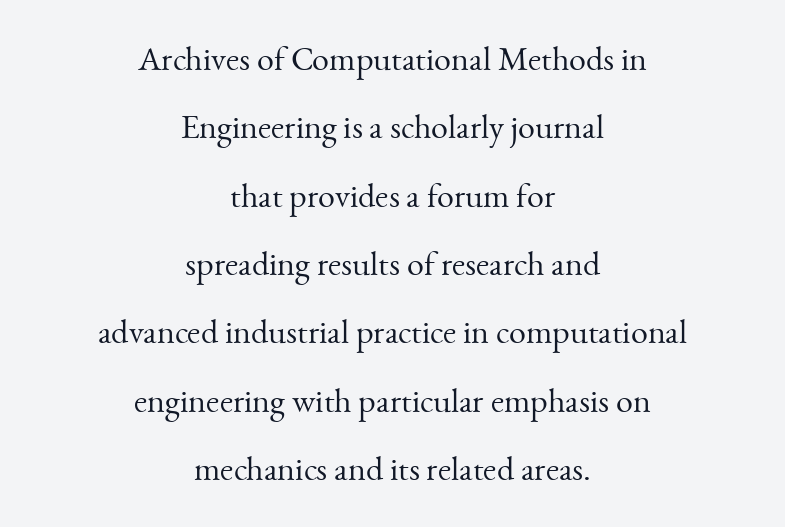
{"serif": "yes", "italic": "no", "bold": "no", "weight": "light", "width": "normal", "stroke_contrast": "medium", "x_height": "small", "monospaced": "no", "underline": "no", "align": "center", "line_spacing": "loose", "line_spacing_ratio": 2.01, "letter_spacing": "normal", "letter_spacing_em": 0.0, "glyph_px": 34}
